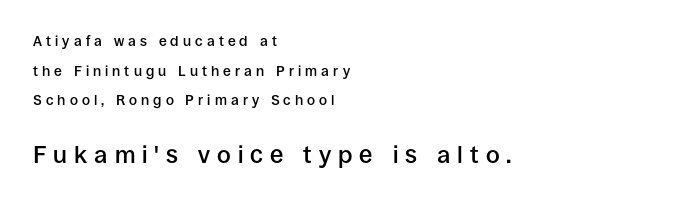
{"italic": "no", "bold": "semi", "underline": "no", "align": "left", "line_spacing": "loose", "line_spacing_ratio": 2.12, "letter_spacing": "wide", "letter_spacing_em": 0.29, "larger_block": "second", "size_ratio": 1.71, "glyph_px": 24}
